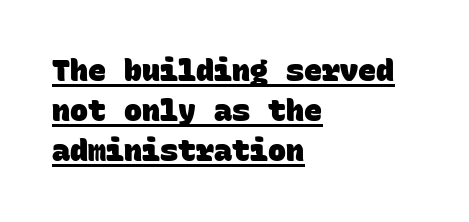
Q: Is the text bold? A: Yes.
Q: Is the typeface a serif or a sans-serif typeface? A: Sans-serif.
Q: Is the text underlined? A: Yes.
Q: How is the paragraph aligned? A: Left-aligned.
Q: Is the spacing between letters normal or unusually wide? A: Normal.
Q: Is the spacing between lines tight, normal or loose? A: Normal.
Q: Width (condensed, normal, or wide)? A: Normal.
Q: Stroke contrast? A: Low.
Q: x-height? A: Large.
Q: Monospaced? A: Yes.
